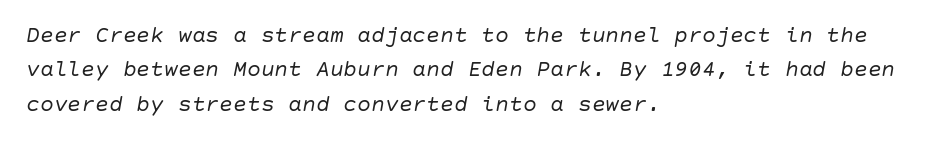
The rendering keeps characters at their native spacing. The block of text has a typical density, with ordinary space between rows. The face used here has a pronounced slope to its letters. The typesetting does not lean heavy: it is not bold. Each row of text sits above clean, open space. Line starts are locked; line ends wander.
